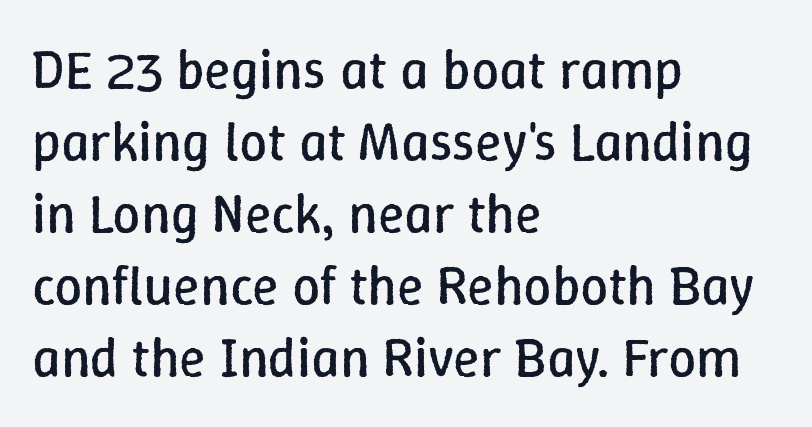
The image shows 55 px regular-weight type, upright; set left-aligned, normal line spacing (1.31x), normal letter spacing, not underlined; low stroke contrast and a medium x-height.
